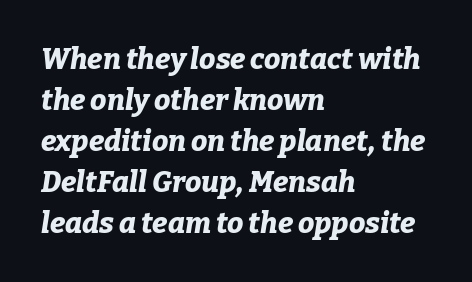
Q: Is the text bold? A: Yes.
Q: Is the text italic (slanted)? A: Yes, it leans right by about 9 degrees.
Q: Is the text underlined? A: No.
Q: How is the paragraph aligned? A: Left-aligned.
Q: Is the spacing between letters normal or unusually wide? A: Normal.
Q: Is the spacing between lines tight, normal or loose? A: Normal.
Q: Width (condensed, normal, or wide)? A: Normal.
Q: Stroke contrast? A: Low.
Q: x-height? A: Medium.
Q: Monospaced? A: No.
